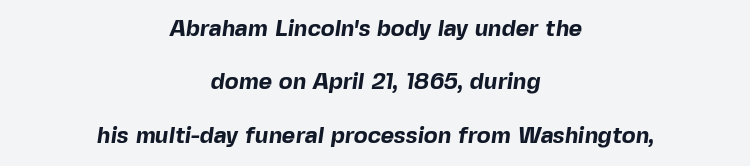
{"bold": "yes", "underline": "no", "align": "center", "line_spacing": "loose", "line_spacing_ratio": 2.32, "letter_spacing": "normal", "letter_spacing_em": 0.0, "glyph_px": 23}
